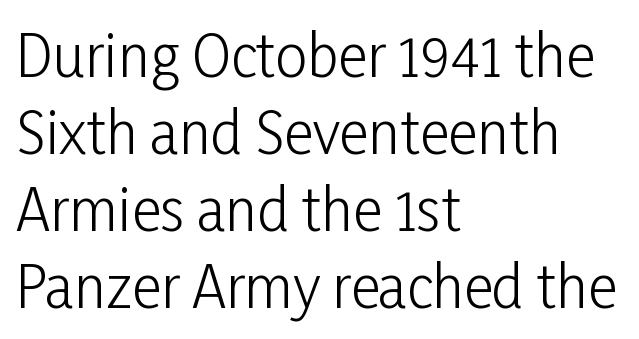
The image shows 57 px light, condensed sans-serif type, upright; set left-aligned, normal line spacing (1.35x), normal letter spacing, not underlined; low stroke contrast and a medium x-height.
